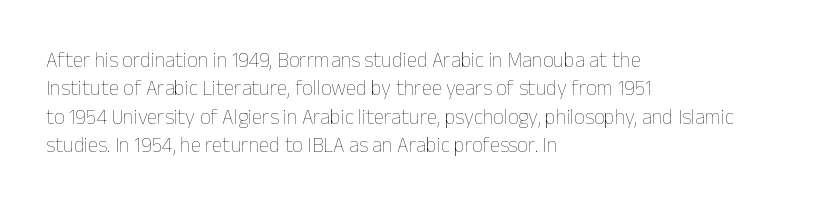
{"italic": "no", "bold": "no", "underline": "no", "align": "left", "line_spacing": "normal", "line_spacing_ratio": 1.35, "letter_spacing": "normal", "letter_spacing_em": 0.0, "glyph_px": 21}
